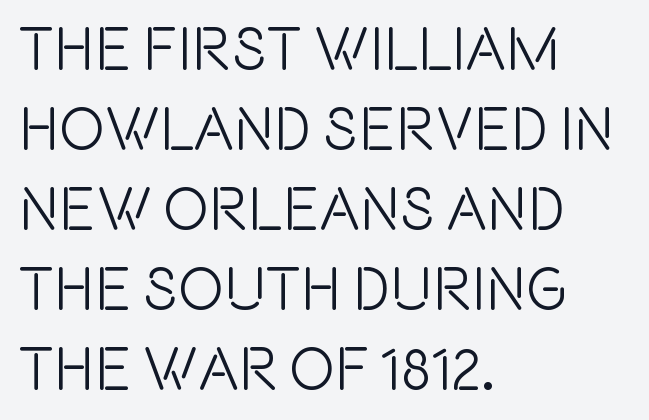
Q: Is the text italic (slanted)? A: No, it is upright.
Q: Is the typeface a serif or a sans-serif typeface? A: Sans-serif.
Q: Is the text underlined? A: No.
Q: How is the paragraph aligned? A: Left-aligned.
Q: Is the spacing between letters normal or unusually wide? A: Normal.
Q: Is the spacing between lines tight, normal or loose? A: Normal.
Q: Width (condensed, normal, or wide)? A: Condensed.
Q: x-height? A: Large.
Q: Monospaced? A: No.
